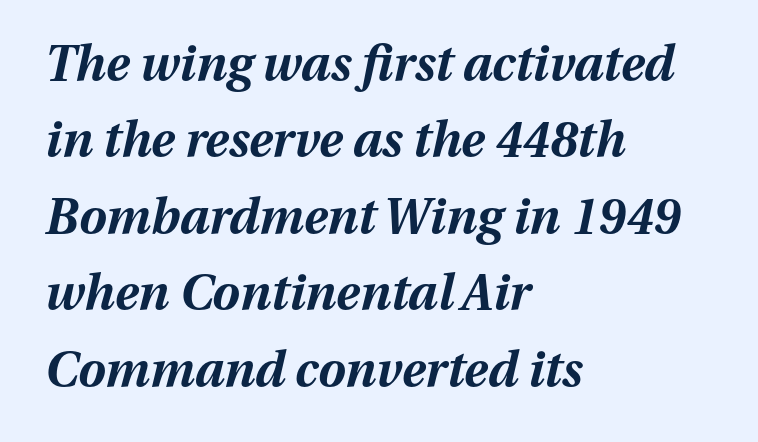
{"italic": "yes", "lean": "right", "slant_degrees": 13, "bold": "yes", "weight": "bold", "width": "normal", "stroke_contrast": "medium", "x_height": "medium", "monospaced": "no", "underline": "no", "align": "left", "line_spacing": "normal", "line_spacing_ratio": 1.56, "letter_spacing": "normal", "letter_spacing_em": 0.0, "glyph_px": 49}
